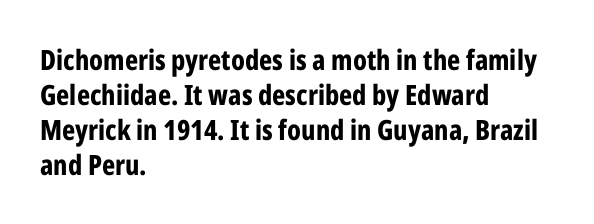
Q: Is the text bold? A: Yes.
Q: Is the text italic (slanted)? A: No, it is upright.
Q: Is the typeface a serif or a sans-serif typeface? A: Sans-serif.
Q: Is the text underlined? A: No.
Q: How is the paragraph aligned? A: Left-aligned.
Q: Is the spacing between letters normal or unusually wide? A: Normal.
Q: Is the spacing between lines tight, normal or loose? A: Normal.
Q: Width (condensed, normal, or wide)? A: Condensed.
Q: Stroke contrast? A: Low.
Q: x-height? A: Medium.
Q: Monospaced? A: No.
